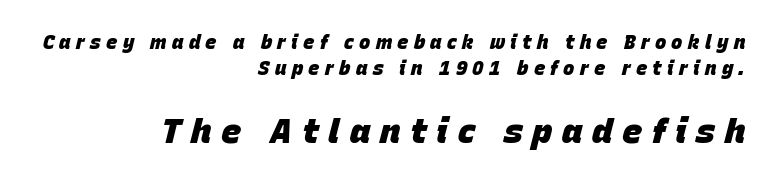
{"italic": "yes", "lean": "right", "slant_degrees": 15, "bold": "yes", "weight": "heavy", "width": "normal", "stroke_contrast": "low", "x_height": "large", "monospaced": "no", "underline": "no", "align": "right", "line_spacing": "normal", "line_spacing_ratio": 1.38, "letter_spacing": "wide", "letter_spacing_em": 0.28, "larger_block": "second", "size_ratio": 1.79, "glyph_px": 34}
